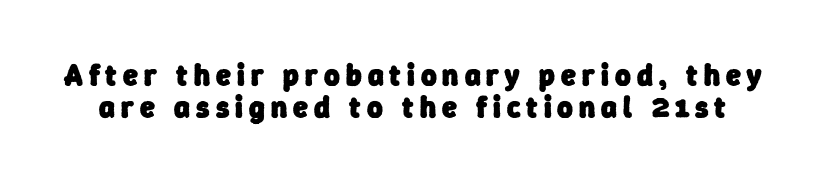
The image shows 30 px heavy sans-serif type; set tight line spacing (1.06x), unusually wide letter spacing (+0.2 em), not underlined; low stroke contrast and a medium x-height.
